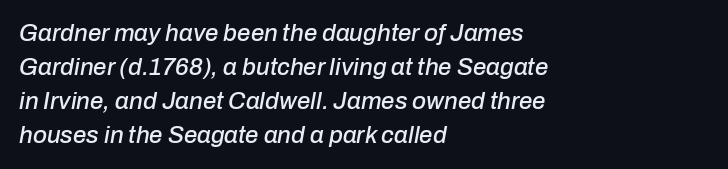
Q: Is the text italic (slanted)? A: Yes, it leans right by about 10 degrees.
Q: Is the text underlined? A: No.
Q: How is the paragraph aligned? A: Left-aligned.
Q: Is the spacing between letters normal or unusually wide? A: Normal.
Q: Is the spacing between lines tight, normal or loose? A: Normal.
